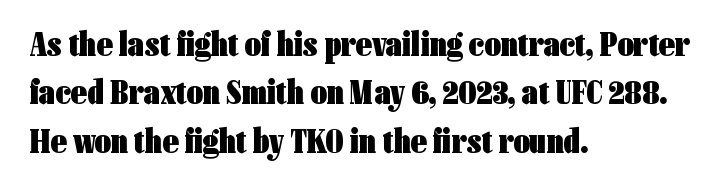
The image shows 35 px heavy, condensed sans-serif type, upright; set left-aligned, normal line spacing (1.38x), normal letter spacing, not underlined; low stroke contrast and a medium x-height.
